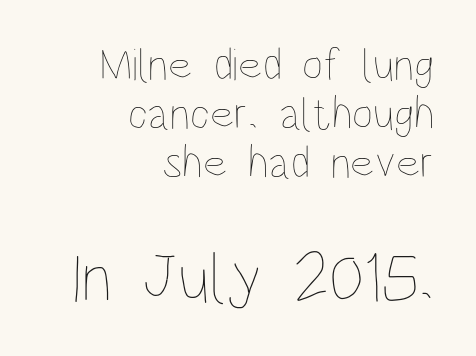
One-word summary of the alignment: right. The letters in the lower block stand taller than those in the block above. Posture: straight, roman, zero tilt. These glyphs show unthickened strokes, regular width or finer.
